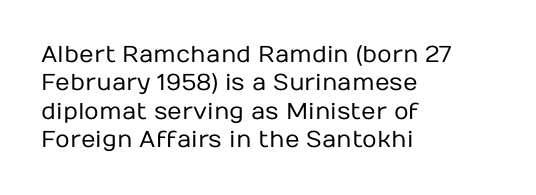
Q: Is the text bold? A: No.
Q: Is the text italic (slanted)? A: No, it is upright.
Q: Is the text underlined? A: No.
Q: How is the paragraph aligned? A: Left-aligned.
Q: Is the spacing between letters normal or unusually wide? A: Normal.
